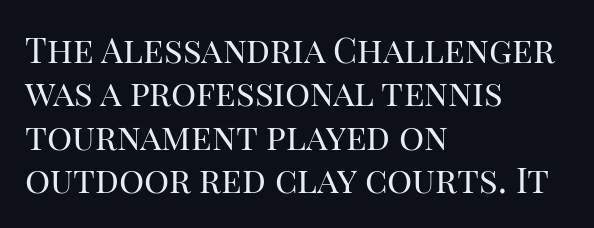
{"serif": "yes", "italic": "no", "bold": "no", "weight": "regular", "width": "normal", "stroke_contrast": "high", "x_height": "large", "monospaced": "no", "underline": "no", "align": "left", "line_spacing_ratio": 1.24, "letter_spacing": "normal", "letter_spacing_em": 0.0, "glyph_px": 35}
